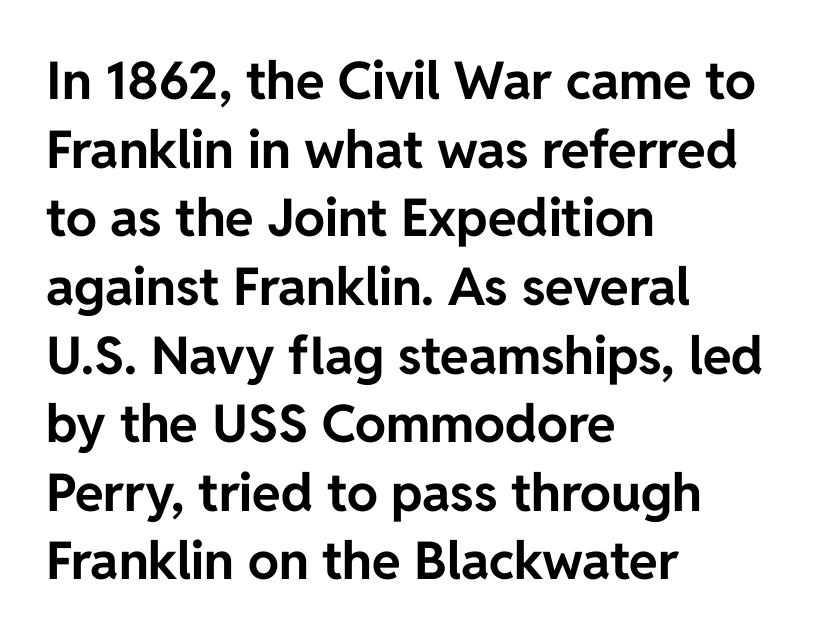
{"serif": "no", "italic": "no", "bold": "yes", "weight": "bold", "width": "normal", "stroke_contrast": "low", "x_height": "medium", "monospaced": "no", "underline": "no", "align": "left", "line_spacing": "normal", "line_spacing_ratio": 1.32, "letter_spacing": "normal", "letter_spacing_em": 0.0, "glyph_px": 52}
